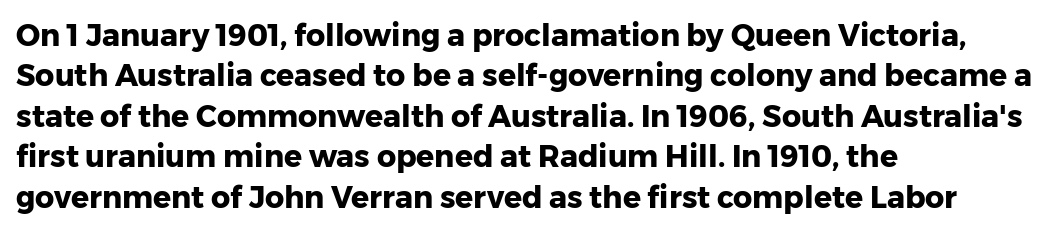
{"serif": "no", "italic": "no", "bold": "yes", "weight": "heavy", "width": "normal", "stroke_contrast": "low", "x_height": "medium", "monospaced": "no", "underline": "no", "align": "left", "line_spacing": "normal", "line_spacing_ratio": 1.35, "letter_spacing": "normal", "letter_spacing_em": 0.0, "glyph_px": 30}
